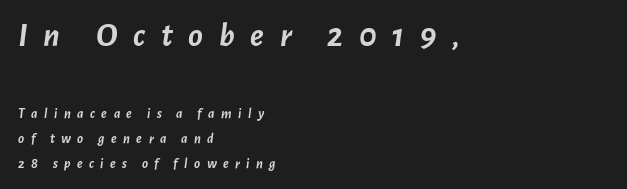
The paragraph has a hard left edge and a soft right edge. The letterforms stand isolated, each surrounded by extra space. Nobody drew a line under any word here. Here the designer chose a conventional face with non-uniform glyph widths. Does the lettering tilt? It does — this is italic.
